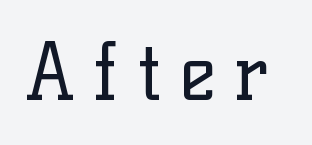
{"serif": "yes", "italic": "no", "bold": "no", "weight": "regular", "width": "normal", "stroke_contrast": "low", "x_height": "medium", "monospaced": "no", "underline": "no", "letter_spacing": "wide", "letter_spacing_em": 0.24, "glyph_px": 77}
